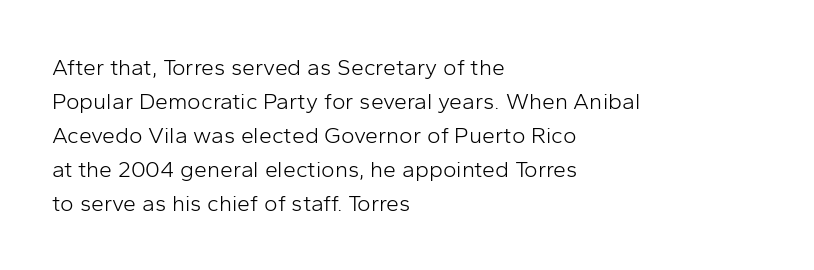
Q: Is the text bold? A: No.
Q: Is the text italic (slanted)? A: No, it is upright.
Q: Is the text underlined? A: No.
Q: How is the paragraph aligned? A: Left-aligned.
Q: Is the spacing between letters normal or unusually wide? A: Normal.
Q: Is the spacing between lines tight, normal or loose? A: Normal.
